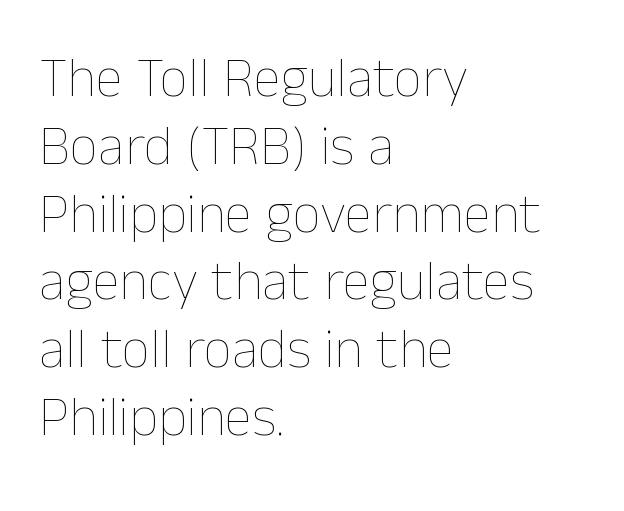
{"italic": "no", "bold": "no", "weight": "thin", "width": "normal", "stroke_contrast": "low", "x_height": "medium", "monospaced": "no", "underline": "no", "align": "left", "line_spacing_ratio": 1.21, "letter_spacing": "normal", "letter_spacing_em": 0.0, "glyph_px": 56}
